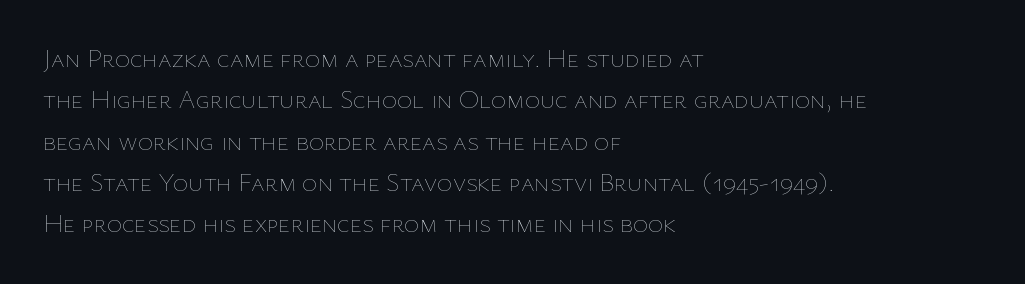
{"italic": "no", "bold": "no", "underline": "no", "align": "left", "line_spacing": "normal", "line_spacing_ratio": 1.59, "letter_spacing": "normal", "letter_spacing_em": 0.0, "glyph_px": 26}
